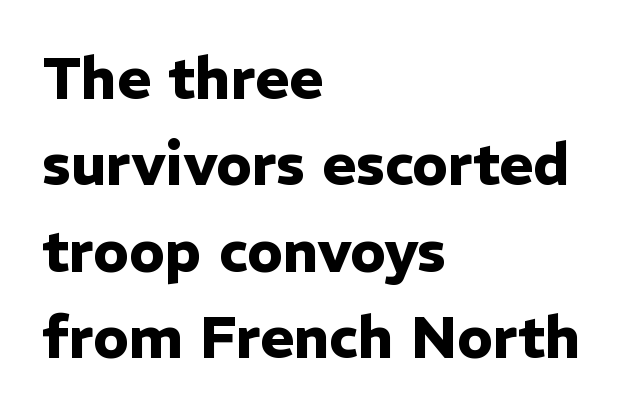
Q: Is the text bold? A: Yes.
Q: Is the text italic (slanted)? A: No, it is upright.
Q: Is the typeface a serif or a sans-serif typeface? A: Sans-serif.
Q: Is the text underlined? A: No.
Q: How is the paragraph aligned? A: Left-aligned.
Q: Is the spacing between letters normal or unusually wide? A: Normal.
Q: Is the spacing between lines tight, normal or loose? A: Normal.
Q: Width (condensed, normal, or wide)? A: Normal.
Q: Stroke contrast? A: Low.
Q: x-height? A: Medium.
Q: Monospaced? A: No.
